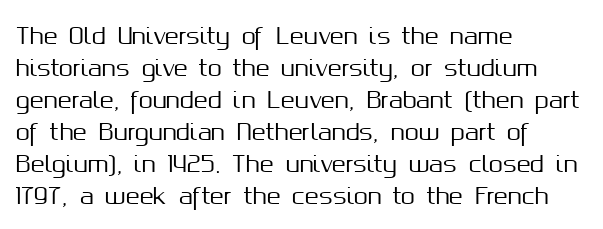
Q: Is the text italic (slanted)? A: No, it is upright.
Q: Is the text underlined? A: No.
Q: How is the paragraph aligned? A: Left-aligned.
Q: Is the spacing between letters normal or unusually wide? A: Normal.
Q: Is the spacing between lines tight, normal or loose? A: Normal.
